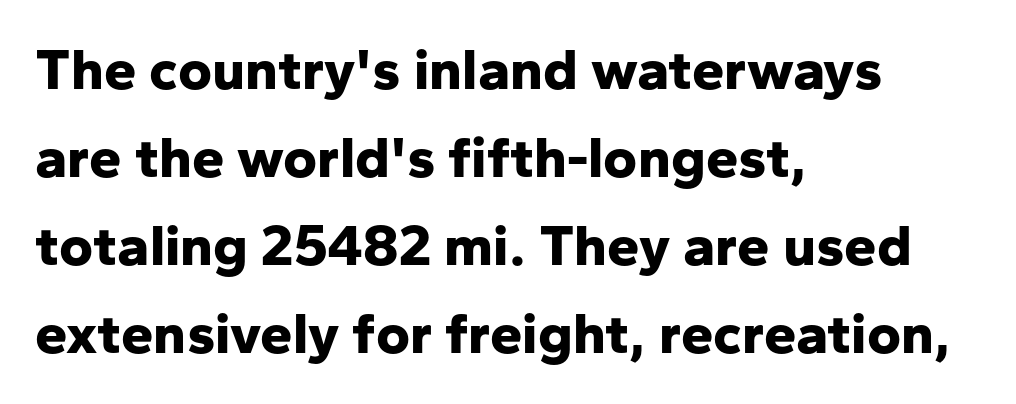
Q: Is the text bold? A: Yes.
Q: Is the text italic (slanted)? A: No, it is upright.
Q: Is the typeface a serif or a sans-serif typeface? A: Sans-serif.
Q: Is the text underlined? A: No.
Q: How is the paragraph aligned? A: Left-aligned.
Q: Is the spacing between letters normal or unusually wide? A: Normal.
Q: Is the spacing between lines tight, normal or loose? A: Normal.
Q: Width (condensed, normal, or wide)? A: Normal.
Q: Stroke contrast? A: Low.
Q: x-height? A: Medium.
Q: Monospaced? A: No.
